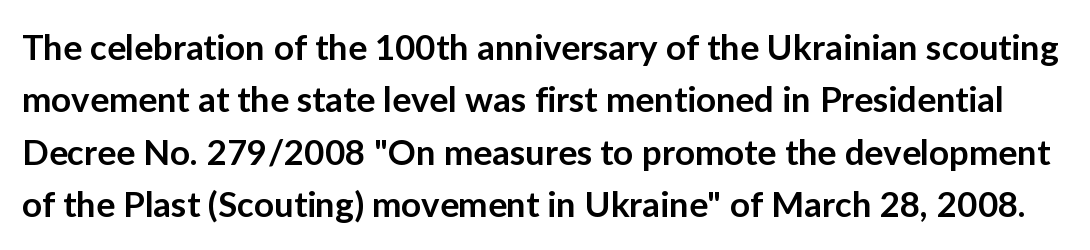
On the weight axis this lands at semibold, roughly 600. A typesetter would call this zero additional tracking. This sample has the flowing, uneven cadence of proportional lettering. Note: no serifs on the glyphs.
